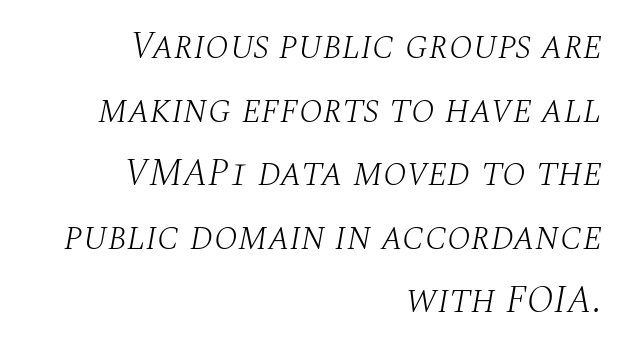
Q: Is the text bold? A: No.
Q: Is the text italic (slanted)? A: Yes, it leans right by about 10 degrees.
Q: Is the typeface a serif or a sans-serif typeface? A: Serif.
Q: Is the text underlined? A: No.
Q: How is the paragraph aligned? A: Right-aligned.
Q: Is the spacing between letters normal or unusually wide? A: Normal.
Q: Is the spacing between lines tight, normal or loose? A: Normal.
Q: Width (condensed, normal, or wide)? A: Normal.
Q: Stroke contrast? A: Medium.
Q: x-height? A: Large.
Q: Monospaced? A: No.
